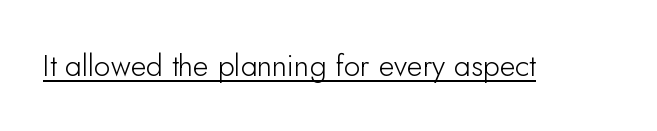
Q: Is the text italic (slanted)? A: No, it is upright.
Q: Is the typeface a serif or a sans-serif typeface? A: Sans-serif.
Q: Is the text underlined? A: Yes.
Q: Is the spacing between letters normal or unusually wide? A: Normal.
Q: Width (condensed, normal, or wide)? A: Normal.
Q: Stroke contrast? A: Low.
Q: x-height? A: Small.
Q: Monospaced? A: No.
